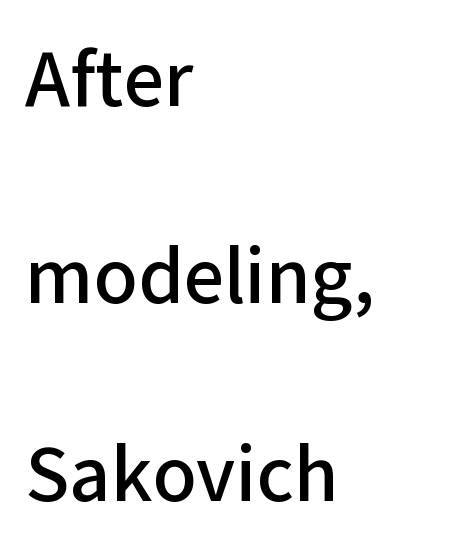
The image shows 79 px sans-serif type, upright; set left-aligned, loose line spacing (2.5x), normal letter spacing, not underlined; low stroke contrast and a medium x-height.
